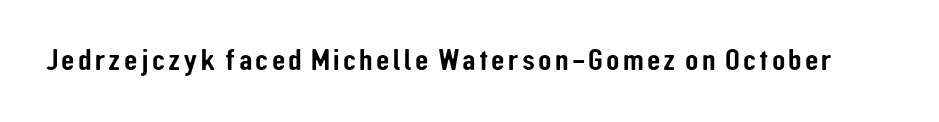
The image shows 31 px condensed sans-serif type, upright; set not underlined; low stroke contrast and a medium x-height.
